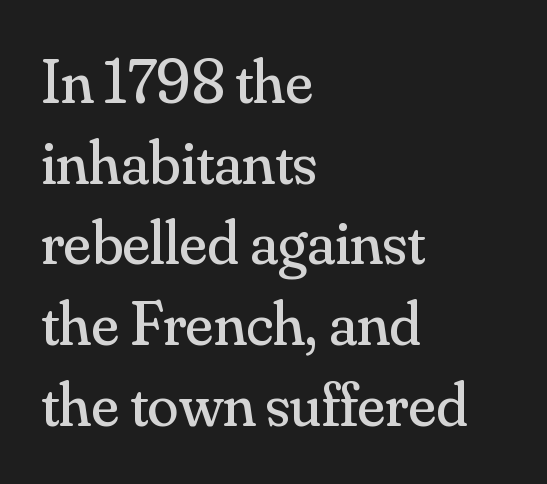
Q: Is the text bold? A: No.
Q: Is the text italic (slanted)? A: No, it is upright.
Q: Is the typeface a serif or a sans-serif typeface? A: Serif.
Q: Is the text underlined? A: No.
Q: How is the paragraph aligned? A: Left-aligned.
Q: Is the spacing between letters normal or unusually wide? A: Normal.
Q: Is the spacing between lines tight, normal or loose? A: Normal.
Q: Width (condensed, normal, or wide)? A: Normal.
Q: Stroke contrast? A: Medium.
Q: x-height? A: Small.
Q: Monospaced? A: No.
